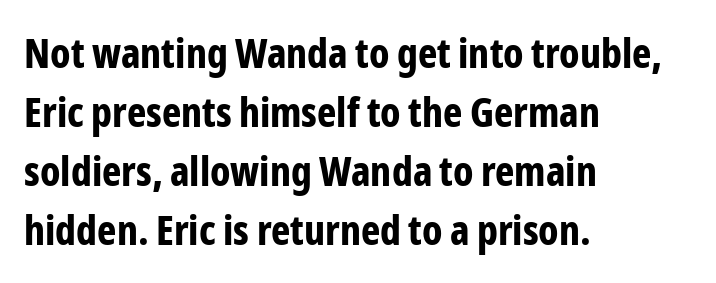
{"serif": "no", "italic": "no", "bold": "yes", "weight": "bold", "width": "condensed", "stroke_contrast": "low", "x_height": "medium", "monospaced": "no", "underline": "no", "align": "left", "line_spacing": "normal", "line_spacing_ratio": 1.44, "letter_spacing": "normal", "letter_spacing_em": 0.0, "glyph_px": 41}
